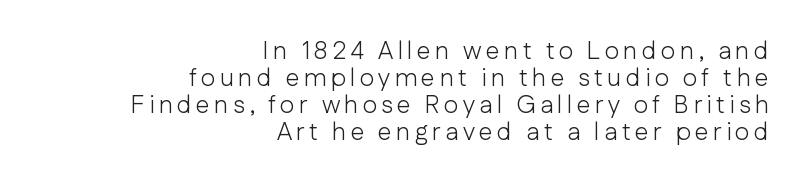
Q: Is the text bold? A: No.
Q: Is the text italic (slanted)? A: No, it is upright.
Q: Is the text underlined? A: No.
Q: How is the paragraph aligned? A: Right-aligned.
Q: Is the spacing between lines tight, normal or loose? A: Tight.
